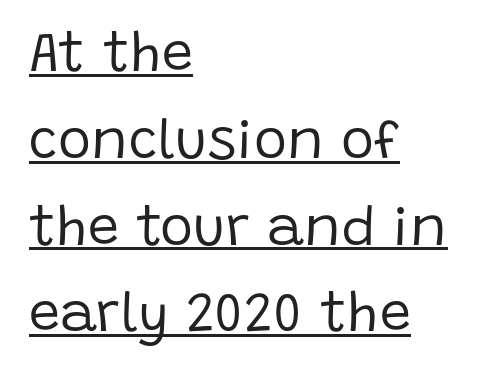
Q: Is the text bold? A: No.
Q: Is the text italic (slanted)? A: No, it is upright.
Q: Is the typeface a serif or a sans-serif typeface? A: Sans-serif.
Q: Is the text underlined? A: Yes.
Q: How is the paragraph aligned? A: Left-aligned.
Q: Is the spacing between letters normal or unusually wide? A: Normal.
Q: Is the spacing between lines tight, normal or loose? A: Normal.
Q: Width (condensed, normal, or wide)? A: Normal.
Q: Stroke contrast? A: Low.
Q: x-height? A: Large.
Q: Monospaced? A: No.
